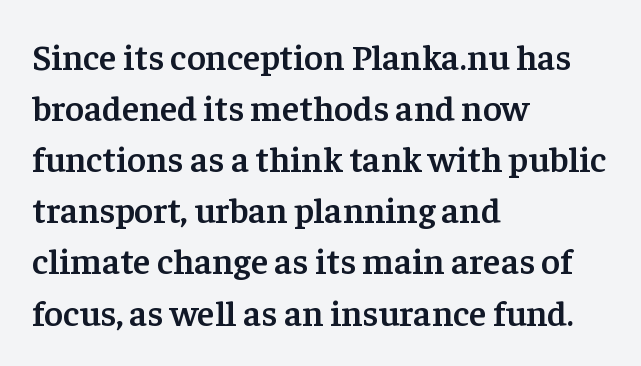
Q: Is the text bold? A: Semi-bold.
Q: Is the text italic (slanted)? A: No, it is upright.
Q: Is the typeface a serif or a sans-serif typeface? A: Serif.
Q: Is the text underlined? A: No.
Q: How is the paragraph aligned? A: Left-aligned.
Q: Is the spacing between letters normal or unusually wide? A: Normal.
Q: Is the spacing between lines tight, normal or loose? A: Normal.
Q: Width (condensed, normal, or wide)? A: Normal.
Q: Stroke contrast? A: Low.
Q: x-height? A: Medium.
Q: Monospaced? A: No.
